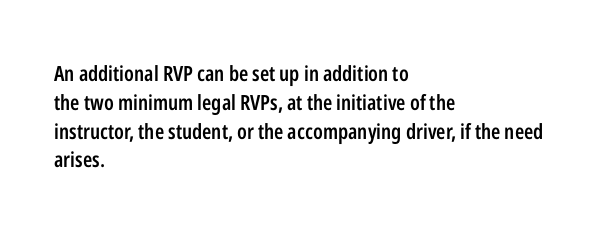
Underlining? Definitely not there. Posture: vertical. The space between consecutive lines is moderate. The paragraph has a hard left edge and a soft right edge. The line texture is even and compact thanks to regular tracking.
